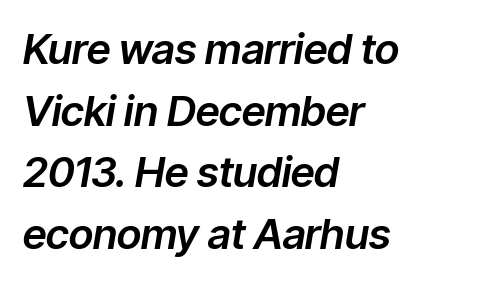
The specimen reads as italic at a glance. Casual observation: everything's shoved over to the left. The designer left line spacing at the default. A bare baseline throughout the passage. Students, note that the glyphs here touch the page at normal intervals. This sample has the flowing, uneven cadence of proportional lettering.
